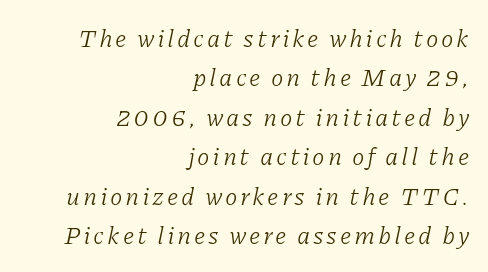
Unbolded letterforms with no extra heft. This rendering features lettering with no underline. Does the copy run flush right? Yes — the right margin is perfectly even. Slant detected: the letters are inclined. Honestly, the row spacing looks completely unremarkable.
